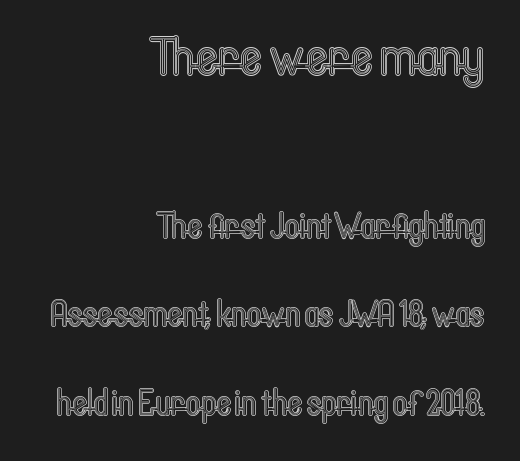
Posture: upright roman. Leading is clearly above the norm, producing a sparse column. Larger block? The one above; the one below is distinctly smaller. The face used here is proportionally spaced, like ordinary book or web type. Notice how the passage keeps a crisp vertical edge on the right only.
